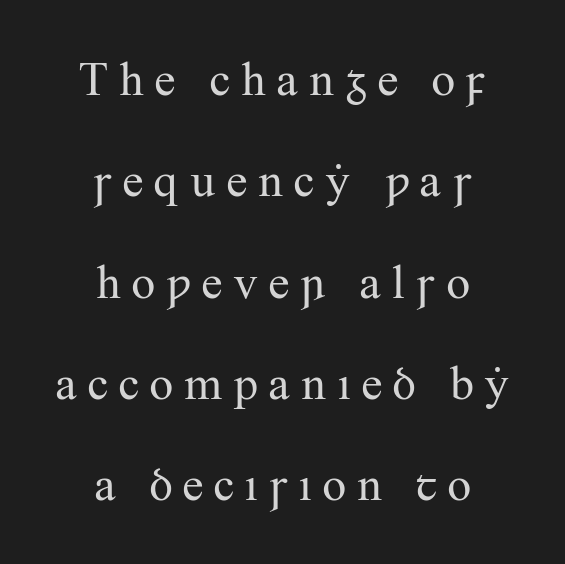
Q: Is the text bold? A: No.
Q: Is the text italic (slanted)? A: No, it is upright.
Q: Is the typeface a serif or a sans-serif typeface? A: Serif.
Q: Is the text underlined? A: No.
Q: How is the paragraph aligned? A: Centered.
Q: Is the spacing between lines tight, normal or loose? A: Loose.
Q: Width (condensed, normal, or wide)? A: Normal.
Q: Stroke contrast? A: Medium.
Q: x-height? A: Small.
Q: Monospaced? A: No.
